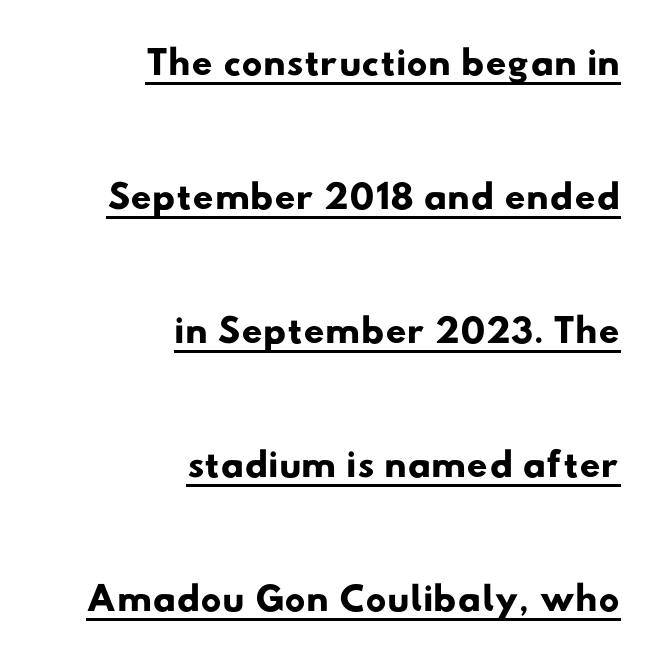
Compared with a flush-left layout, this one pins lines to the opposite, right side. Airy leading. The passage shown is typed in a proportional face where columns would drift. The passage shown is typeset with a sans-serif family.
